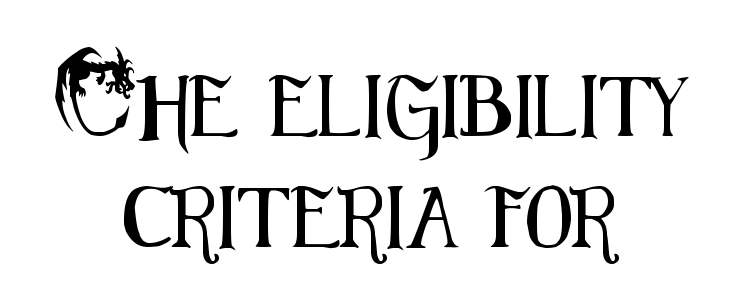
The passage shown is not underscored anywhere. Looks like regular typesetting: each glyph gets only the width it needs. Characters remain perfectly vertical along every line. The passage is arranged like a title page — every line centered. A typesetter would call this zero additional tracking.
